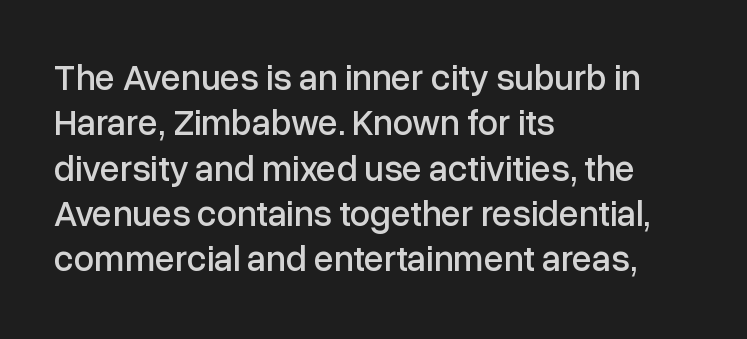
The image shows 36 px sans-serif type, upright; set left-aligned, normal line spacing (1.26x), normal letter spacing, not underlined; low stroke contrast and a medium x-height.
